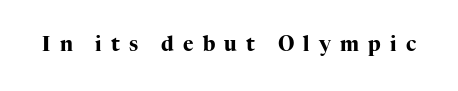
{"italic": "no", "bold": "yes", "underline": "no", "letter_spacing": "wide", "letter_spacing_em": 0.46, "glyph_px": 20}
